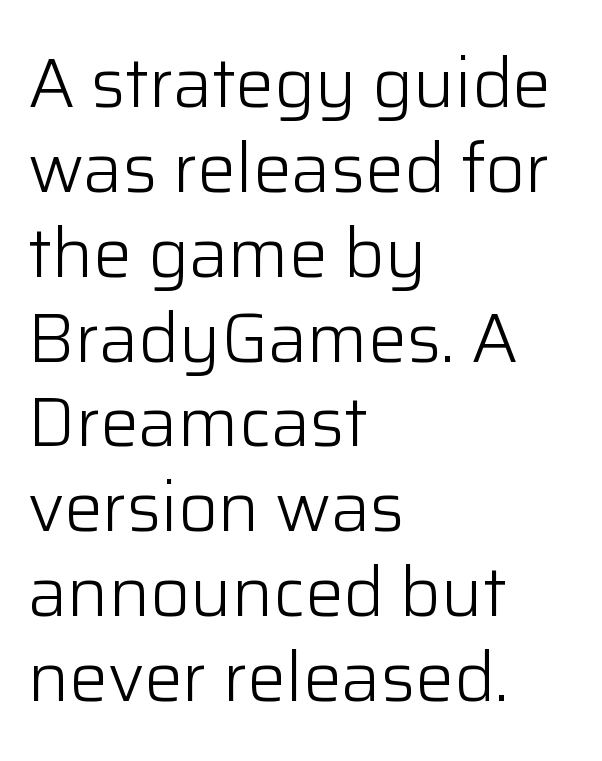
The glyphs in this specimen are sans serif. These lines are rendered in a variable-pitch font. Notice how the stems are strictly vertical — no italics here. Inter-character spacing is left at the font's built-in metrics.
